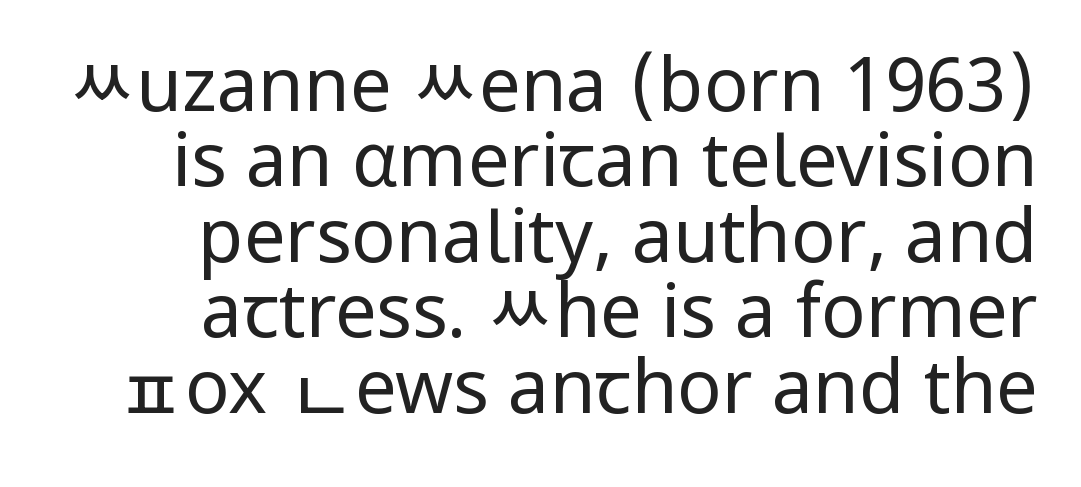
Q: Is the text bold? A: No.
Q: Is the text italic (slanted)? A: No, it is upright.
Q: Is the typeface a serif or a sans-serif typeface? A: Sans-serif.
Q: Is the text underlined? A: No.
Q: How is the paragraph aligned? A: Right-aligned.
Q: Is the spacing between letters normal or unusually wide? A: Normal.
Q: Is the spacing between lines tight, normal or loose? A: Tight.
Q: Width (condensed, normal, or wide)? A: Normal.
Q: Stroke contrast? A: Low.
Q: x-height? A: Medium.
Q: Monospaced? A: No.
